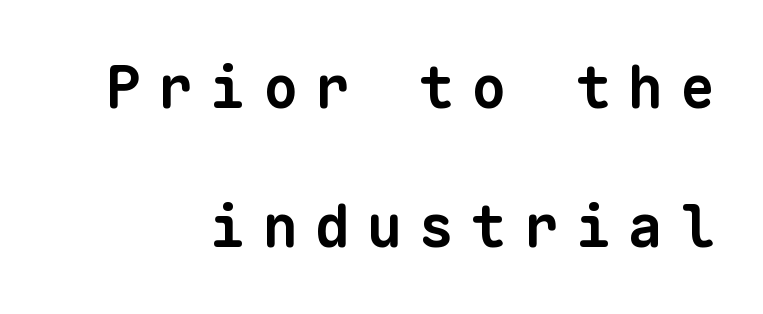
Q: Is the text bold? A: Yes.
Q: Is the typeface a serif or a sans-serif typeface? A: Sans-serif.
Q: Is the text underlined? A: No.
Q: Is the spacing between letters normal or unusually wide? A: Unusually wide.
Q: Is the spacing between lines tight, normal or loose? A: Loose.
Q: Width (condensed, normal, or wide)? A: Normal.
Q: Stroke contrast? A: Low.
Q: x-height? A: Medium.
Q: Monospaced? A: Yes.
